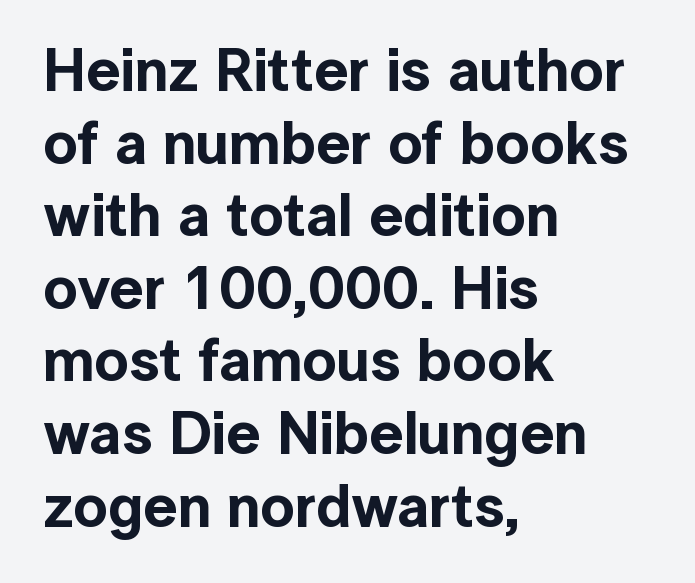
{"serif": "no", "italic": "no", "width": "normal", "x_height": "medium", "monospaced": "no", "underline": "no", "align": "left", "line_spacing_ratio": 1.21, "letter_spacing": "normal", "letter_spacing_em": 0.0, "glyph_px": 60}
